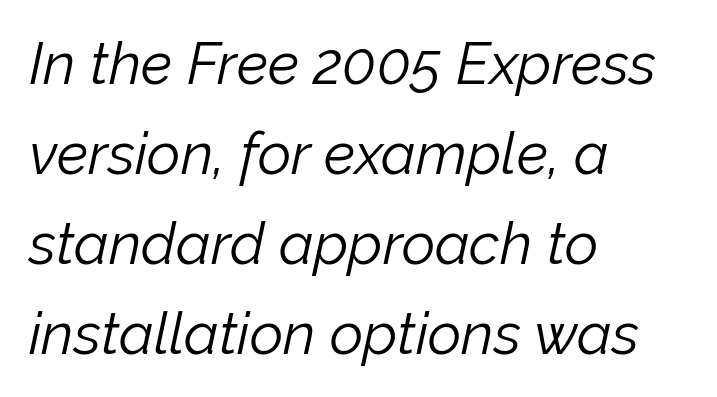
The image shows 58 px light type, italic (leaning right); set left-aligned, normal line spacing (1.55x), normal letter spacing, not underlined; low stroke contrast and a medium x-height.
